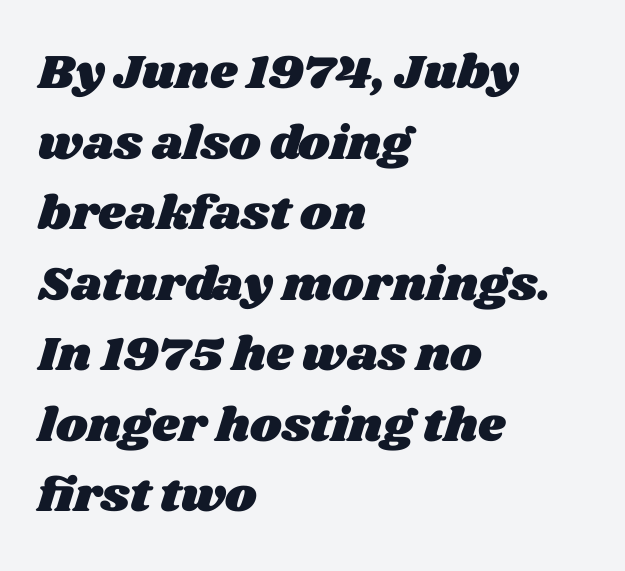
The image shows 48 px wide type; set left-aligned, normal line spacing (1.47x), normal letter spacing, not underlined; medium stroke contrast and a large x-height.
